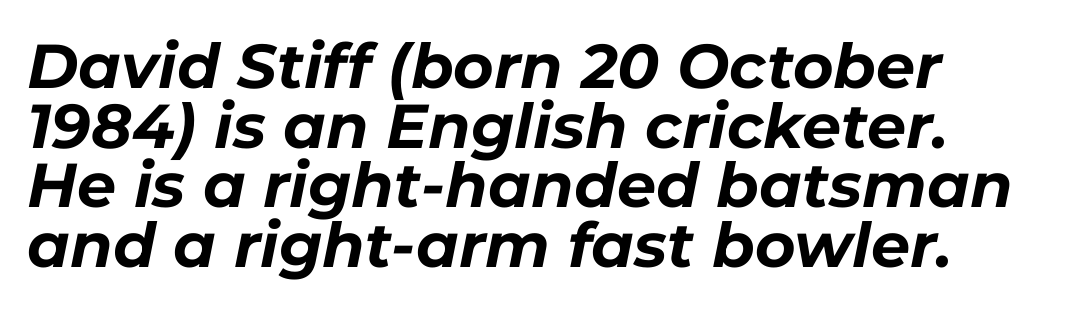
This sample has the flowing, uneven cadence of proportional lettering. The glyphs have the mass of a bold cut. No word sits above an underline. The designer dialed line spacing down below the default.
